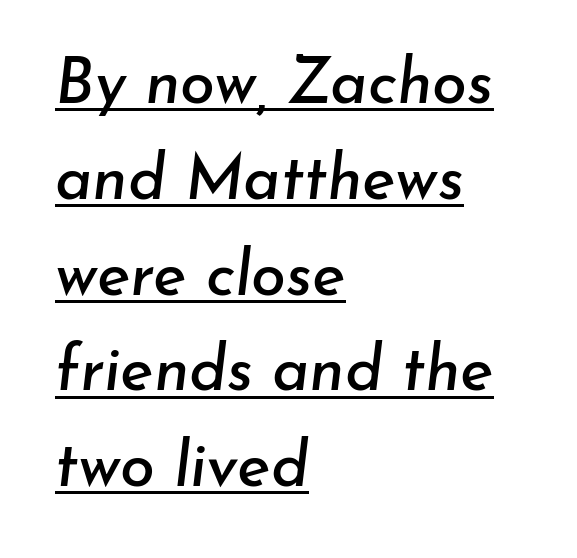
Q: Is the text italic (slanted)? A: Yes, it leans right by about 7 degrees.
Q: Is the text underlined? A: Yes.
Q: How is the paragraph aligned? A: Left-aligned.
Q: Is the spacing between letters normal or unusually wide? A: Normal.
Q: Is the spacing between lines tight, normal or loose? A: Normal.
Q: Width (condensed, normal, or wide)? A: Normal.
Q: Stroke contrast? A: Low.
Q: x-height? A: Small.
Q: Monospaced? A: No.
